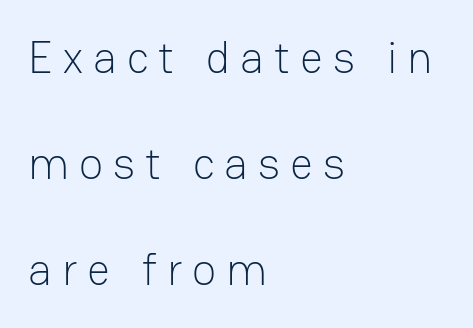
{"serif": "no", "italic": "no", "bold": "no", "weight": "light", "width": "normal", "stroke_contrast": "low", "x_height": "medium", "monospaced": "no", "underline": "no", "align": "left", "line_spacing": "loose", "line_spacing_ratio": 2.36, "letter_spacing": "wide", "letter_spacing_em": 0.22, "glyph_px": 45}
